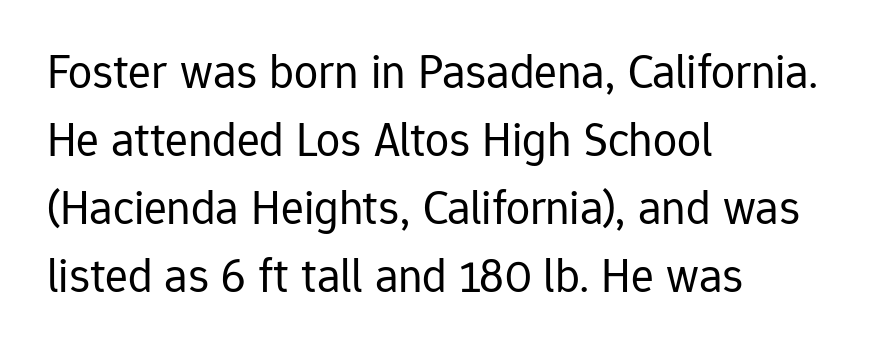
Looks like regular typesetting: each glyph gets only the width it needs. The designer left line spacing at the default. This sample uses a sans-serif face. Letter spacing: default.
